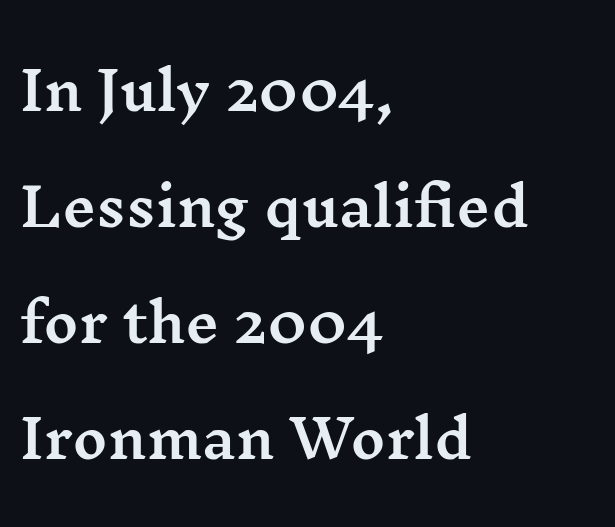
Q: Is the text italic (slanted)? A: No, it is upright.
Q: Is the typeface a serif or a sans-serif typeface? A: Serif.
Q: Is the text underlined? A: No.
Q: How is the paragraph aligned? A: Left-aligned.
Q: Is the spacing between letters normal or unusually wide? A: Normal.
Q: Is the spacing between lines tight, normal or loose? A: Loose.
Q: Width (condensed, normal, or wide)? A: Wide.
Q: Stroke contrast? A: Medium.
Q: x-height? A: Medium.
Q: Monospaced? A: No.
